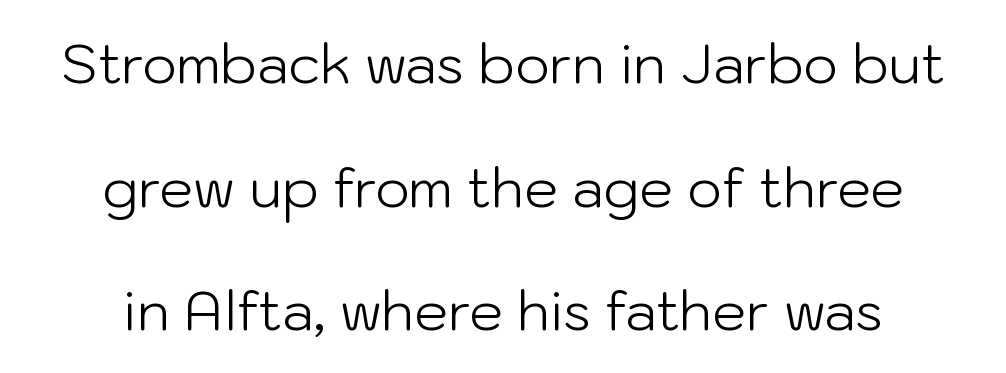
{"serif": "no", "italic": "no", "bold": "no", "weight": "light", "width": "normal", "stroke_contrast": "low", "x_height": "medium", "monospaced": "no", "underline": "no", "align": "center", "line_spacing": "loose", "line_spacing_ratio": 2.29, "letter_spacing": "normal", "letter_spacing_em": 0.0, "glyph_px": 54}
